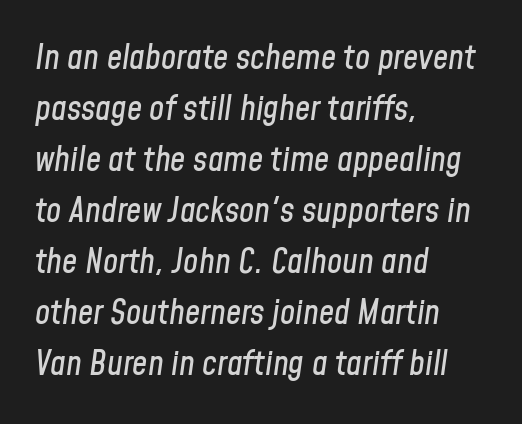
{"italic": "yes", "lean": "right", "slant_degrees": 8, "width": "condensed", "stroke_contrast": "low", "x_height": "medium", "monospaced": "no", "underline": "no", "align": "left", "line_spacing": "normal", "line_spacing_ratio": 1.5, "letter_spacing": "normal", "letter_spacing_em": 0.0, "glyph_px": 34}
